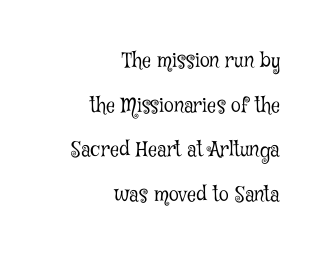
Q: Is the text bold? A: No.
Q: Is the text italic (slanted)? A: No, it is upright.
Q: Is the text underlined? A: No.
Q: How is the paragraph aligned? A: Right-aligned.
Q: Is the spacing between letters normal or unusually wide? A: Normal.
Q: Is the spacing between lines tight, normal or loose? A: Loose.
